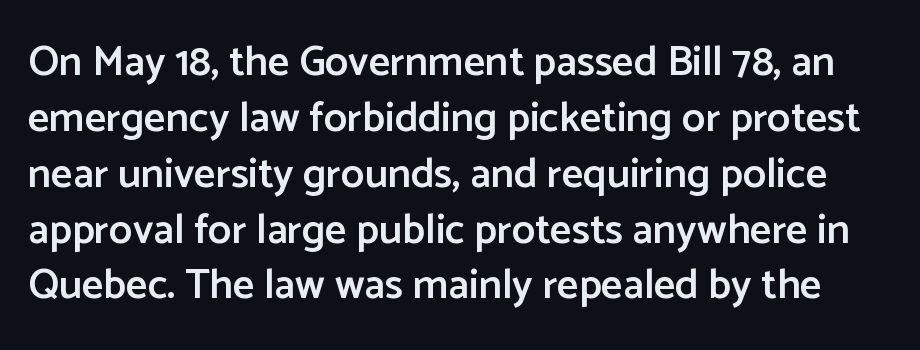
The rows are spaced the way most documents space them. The designer went with a sans here, leaving each stem footless. Typographic density is moderately raised because the face is semibold. Type without underlining. Standard letterfit; no display-style spreading of the glyphs.
